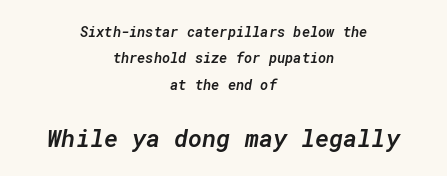
{"italic": "yes", "lean": "right", "slant_degrees": 10, "bold": "semi", "underline": "no", "align": "center", "line_spacing_ratio": 1.89, "letter_spacing": "normal", "letter_spacing_em": 0.0, "larger_block": "second", "size_ratio": 1.71, "glyph_px": 24}
